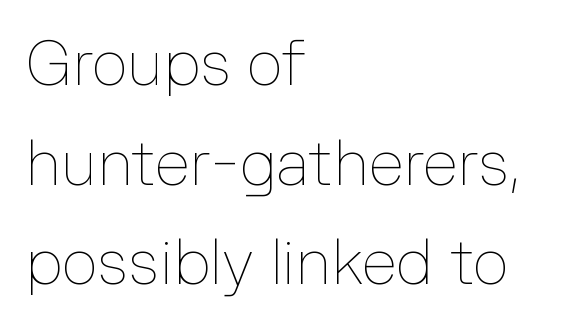
The image shows 63 px thin type, upright; set left-aligned, normal line spacing (1.58x), normal letter spacing, not underlined; low stroke contrast and a medium x-height.
